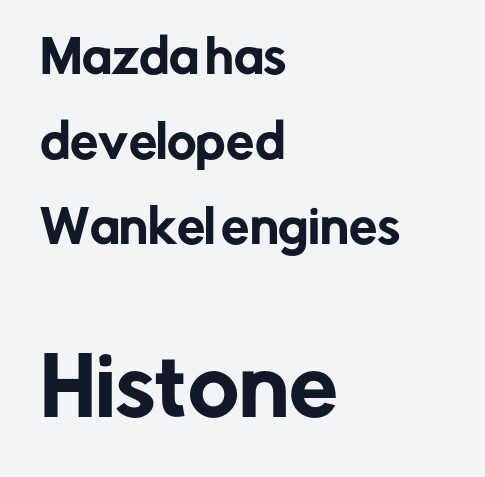
The image shows 78 px sans-serif type, upright; set left-aligned, line spacing 1.89x, normal letter spacing, not underlined; the second (bottom) block is 1.73x larger; low stroke contrast and a medium x-height.
